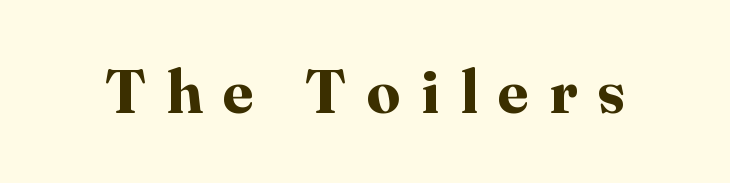
{"serif": "yes", "italic": "no", "bold": "yes", "weight": "bold", "width": "normal", "stroke_contrast": "high", "x_height": "medium", "monospaced": "no", "underline": "no", "letter_spacing": "wide", "letter_spacing_em": 0.34, "glyph_px": 60}
